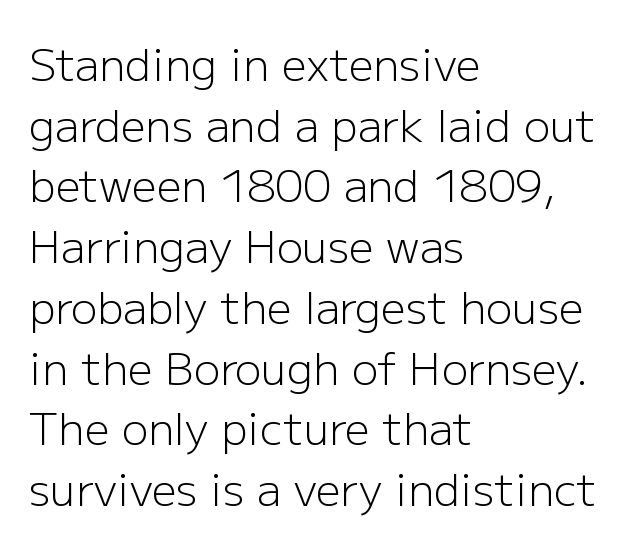
Q: Is the text bold? A: No.
Q: Is the text italic (slanted)? A: No, it is upright.
Q: Is the typeface a serif or a sans-serif typeface? A: Sans-serif.
Q: Is the text underlined? A: No.
Q: How is the paragraph aligned? A: Left-aligned.
Q: Is the spacing between letters normal or unusually wide? A: Normal.
Q: Is the spacing between lines tight, normal or loose? A: Normal.
Q: Width (condensed, normal, or wide)? A: Normal.
Q: Stroke contrast? A: Low.
Q: x-height? A: Medium.
Q: Monospaced? A: No.
